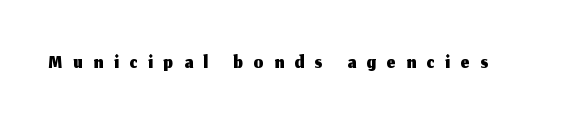
{"serif": "no", "italic": "no", "width": "normal", "stroke_contrast": "medium", "x_height": "medium", "monospaced": "no", "underline": "no", "letter_spacing": "wide", "letter_spacing_em": 0.36, "glyph_px": 30}
